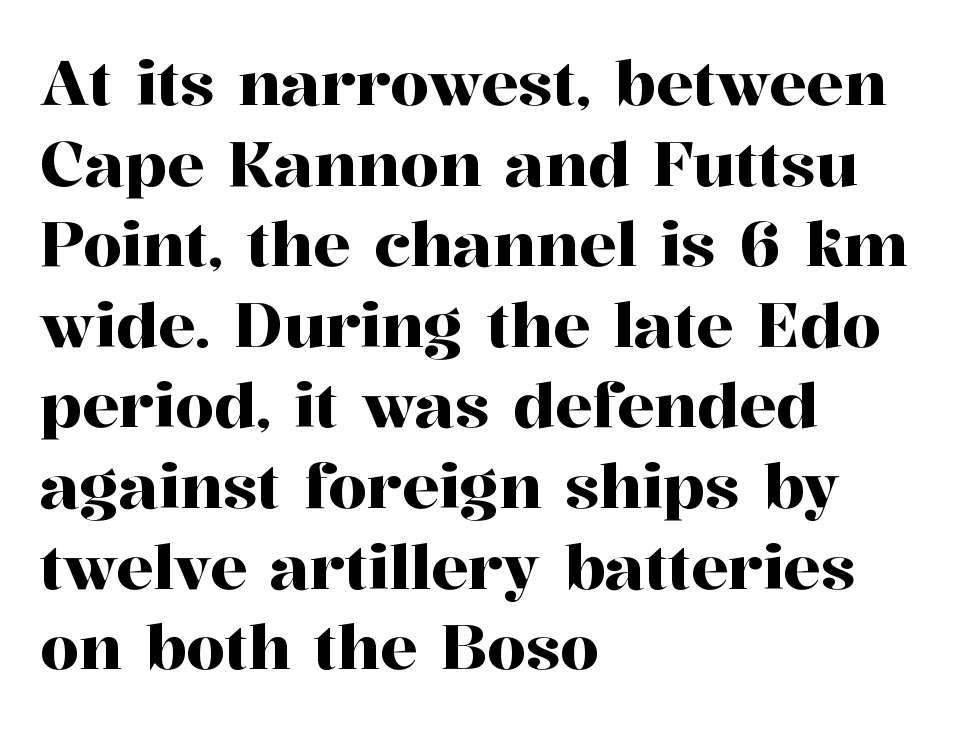
Q: Is the text italic (slanted)? A: No, it is upright.
Q: Is the typeface a serif or a sans-serif typeface? A: Serif.
Q: Is the text underlined? A: No.
Q: How is the paragraph aligned? A: Left-aligned.
Q: Is the spacing between letters normal or unusually wide? A: Normal.
Q: Is the spacing between lines tight, normal or loose? A: Normal.
Q: Width (condensed, normal, or wide)? A: Normal.
Q: Stroke contrast? A: High.
Q: x-height? A: Medium.
Q: Monospaced? A: No.
